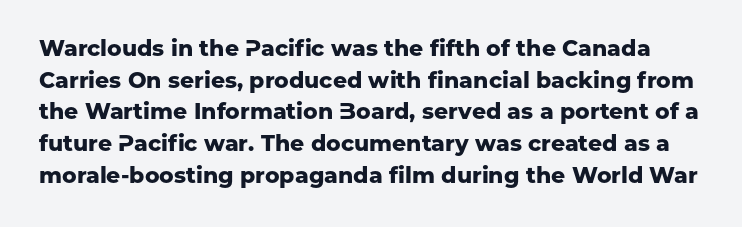
{"italic": "no", "bold": "yes", "underline": "no", "line_spacing": "normal", "line_spacing_ratio": 1.44, "letter_spacing": "normal", "letter_spacing_em": 0.0, "glyph_px": 22}
